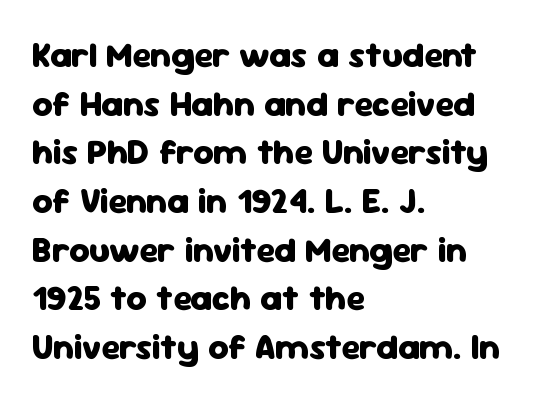
{"serif": "no", "italic": "no", "bold": "yes", "weight": "heavy", "width": "normal", "stroke_contrast": "low", "x_height": "medium", "monospaced": "no", "underline": "no", "align": "left", "line_spacing": "normal", "line_spacing_ratio": 1.39, "letter_spacing": "normal", "letter_spacing_em": 0.0, "glyph_px": 35}
